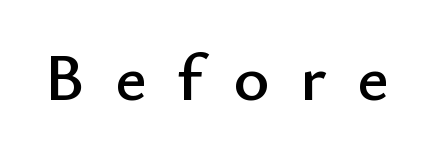
Q: Is the text italic (slanted)? A: No, it is upright.
Q: Is the typeface a serif or a sans-serif typeface? A: Sans-serif.
Q: Is the text underlined? A: No.
Q: Is the spacing between letters normal or unusually wide? A: Unusually wide.
Q: Width (condensed, normal, or wide)? A: Normal.
Q: Stroke contrast? A: Low.
Q: x-height? A: Small.
Q: Monospaced? A: No.
